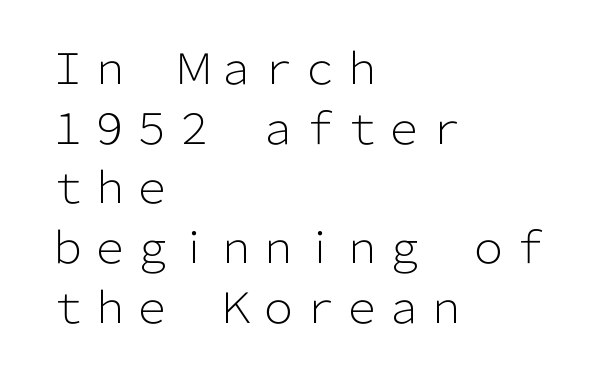
Q: Is the text bold? A: No.
Q: Is the text italic (slanted)? A: No, it is upright.
Q: Is the typeface a serif or a sans-serif typeface? A: Sans-serif.
Q: Is the text underlined? A: No.
Q: How is the paragraph aligned? A: Left-aligned.
Q: Is the spacing between letters normal or unusually wide? A: Normal.
Q: Is the spacing between lines tight, normal or loose? A: Normal.
Q: Width (condensed, normal, or wide)? A: Normal.
Q: Stroke contrast? A: Low.
Q: x-height? A: Medium.
Q: Monospaced? A: No.
